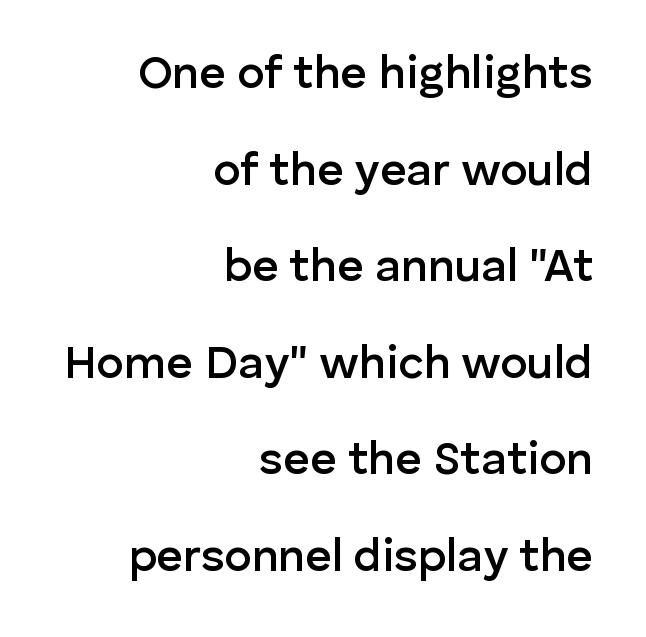
The font is running at a semibold setting, under full bold. Caption: standard tracking, unaltered. The block of text is sparse from top to bottom, with ample space between rows. Font category for this specimen: sans-serif.
